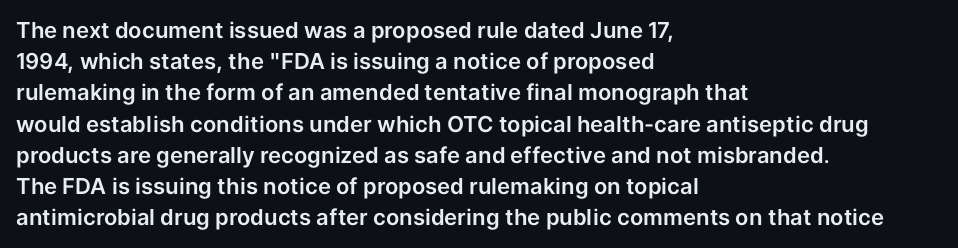
Nope, not italic — everything's standing straight. You could call the tracking neutral — neither tight nor loose. Descenders hang freely into open space. Vertical spacing — default. The compositor pushed each line to the left boundary.
